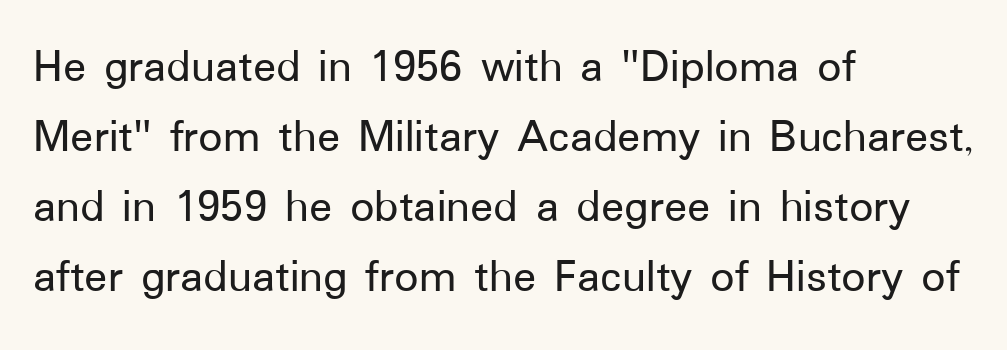
The image shows 48 px sans-serif type, upright; set left-aligned, normal line spacing (1.46x), normal letter spacing, not underlined; low stroke contrast and a medium x-height.
